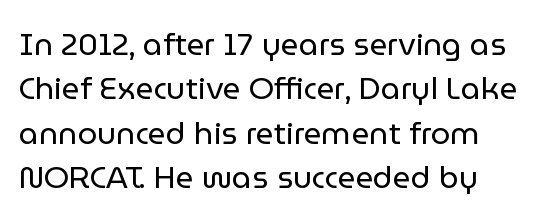
This rendering employs a face without finishing strokes, i.e., a sans-serif. The foot of each line stays bare and open. Each letter keeps its own natural width here, so spacing adapts to shape. Students, note that the glyphs here touch the page at normal intervals. The weight tops out at a normal text grade. Leading matches the norm, producing a regular column.
